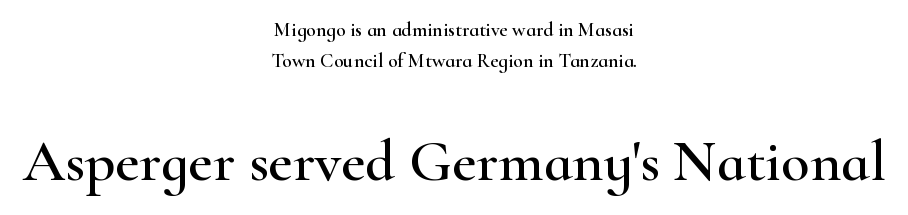
Notice how the passage keeps no hard edge, just a central spine. You could not count columns in this text — the font is proportionally spaced. The second block has been scaled up relative to the first. This rendering features lettering with no underline.
